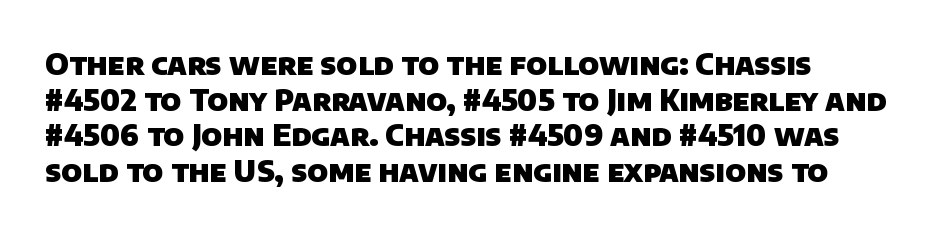
{"serif": "no", "bold": "yes", "weight": "heavy", "width": "normal", "stroke_contrast": "low", "x_height": "large", "monospaced": "no", "underline": "no", "line_spacing_ratio": 1.23, "letter_spacing": "normal", "letter_spacing_em": 0.0, "glyph_px": 29}
